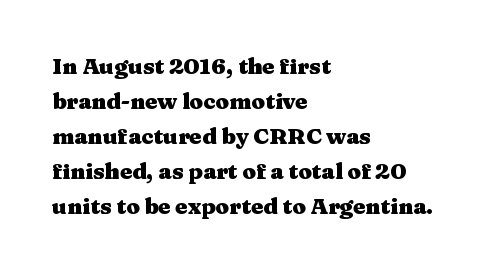
Horizontal bands of white between lines are of average thickness. The rendering keeps characters at their native spacing. Line beginnings align vertically; line endings do not. The font is running at its bold setting. No italicization has been applied; the sample stays upright.
